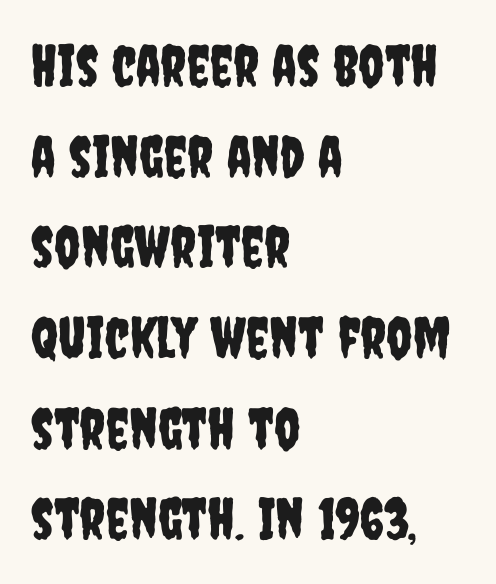
The image shows 57 px condensed sans-serif type, upright; set left-aligned, normal line spacing (1.59x), normal letter spacing, not underlined; low stroke contrast and a large x-height.
